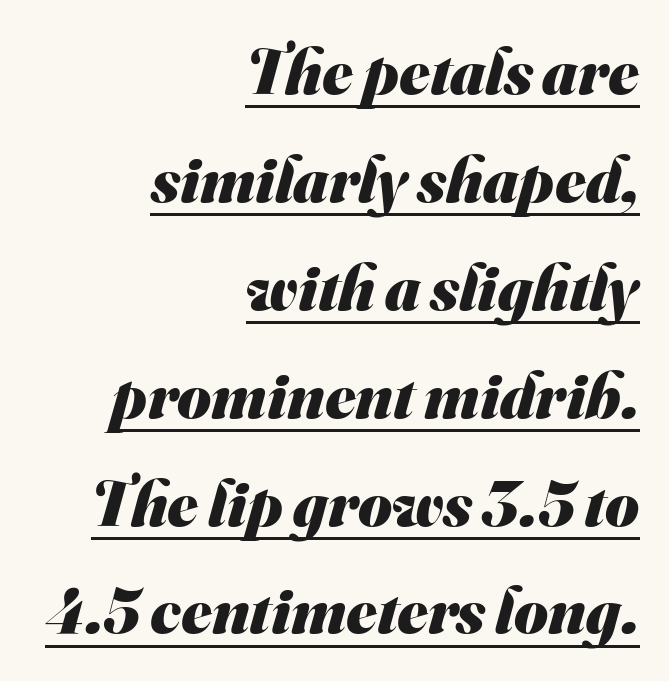
{"serif": "no", "bold": "yes", "weight": "heavy", "width": "normal", "stroke_contrast": "medium", "x_height": "small", "monospaced": "no", "underline": "yes", "align": "right", "line_spacing": "normal", "line_spacing_ratio": 1.66, "letter_spacing": "normal", "letter_spacing_em": 0.0, "glyph_px": 65}
